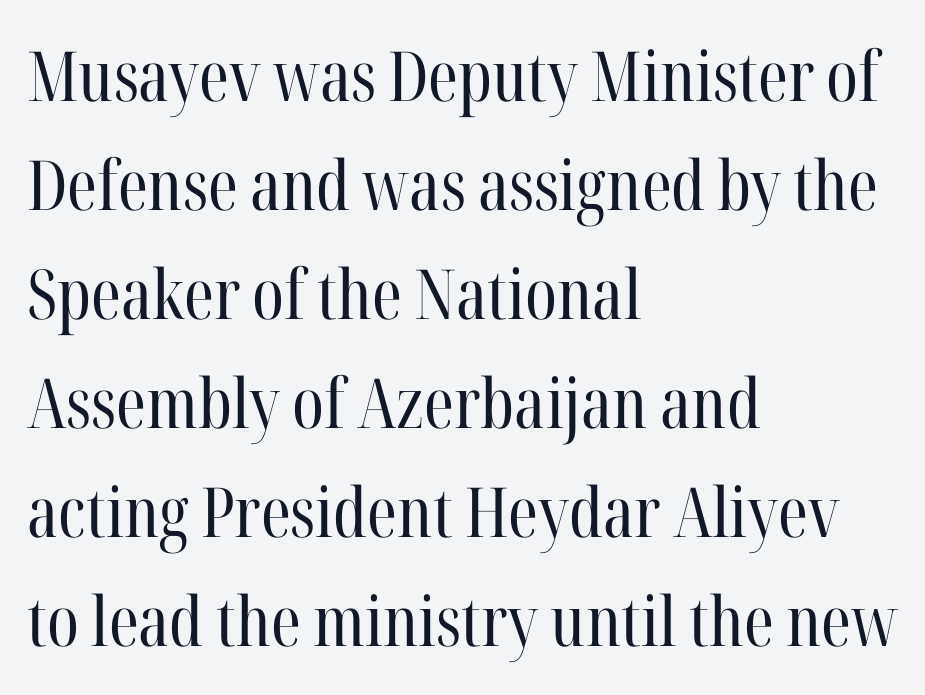
{"serif": "yes", "italic": "no", "bold": "no", "weight": "regular", "width": "condensed", "stroke_contrast": "high", "x_height": "medium", "monospaced": "no", "underline": "no", "align": "left", "line_spacing": "normal", "line_spacing_ratio": 1.58, "letter_spacing": "normal", "letter_spacing_em": 0.0, "glyph_px": 69}
